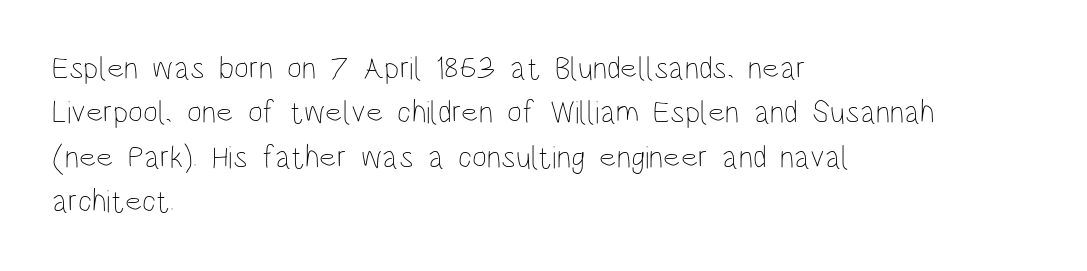
Weight: not bold — regular or lighter. It's the straight-up-and-down kind of type. Character widths vary here, with narrow letters taking less room than wide ones. This rendering leaves character spacing at its baseline value. Horizontal alignment here is leftward, the default for most running prose. Summary of vertical rhythm: regular, with standard interline spacing.
